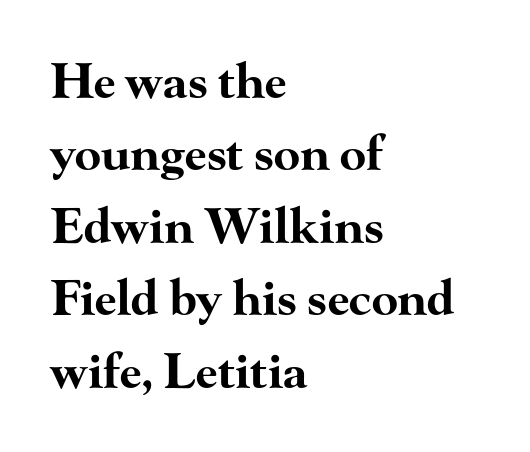
{"serif": "yes", "italic": "no", "bold": "yes", "weight": "bold", "width": "wide", "stroke_contrast": "high", "x_height": "small", "monospaced": "no", "underline": "no", "align": "left", "line_spacing": "normal", "line_spacing_ratio": 1.51, "letter_spacing": "normal", "letter_spacing_em": 0.0, "glyph_px": 48}
